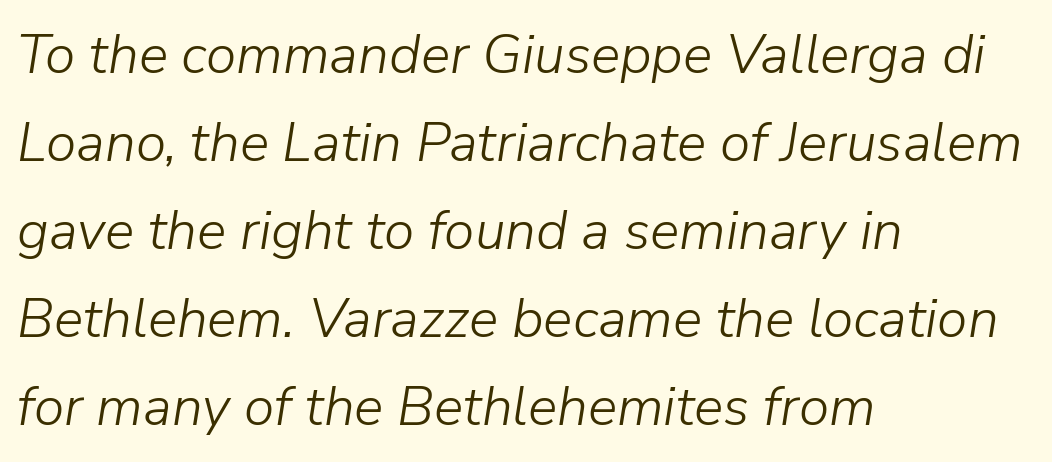
If you drew a line through each stem, it would be angled. Spacing verdict: proportional, widths tailored to each character. The typesetting does not lean heavy: it is not bold. Each new line begins a customary step beneath the previous one. Nothing unusual about the tracking: characters are spaced as the font intends.
